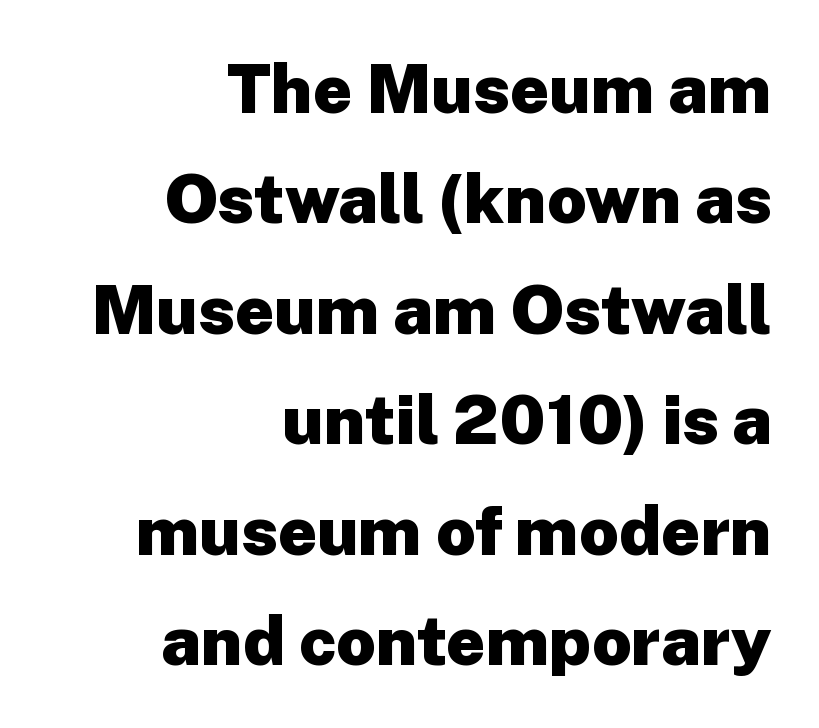
The image shows 69 px heavy sans-serif type, upright; set right-aligned, normal line spacing (1.6x), normal letter spacing, not underlined; low stroke contrast and a medium x-height.
